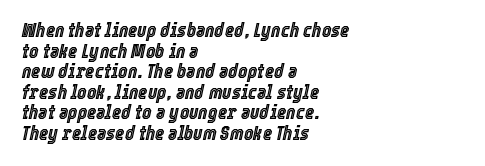
Q: Is the text italic (slanted)? A: Yes, it leans right by about 12 degrees.
Q: Is the text underlined? A: No.
Q: How is the paragraph aligned? A: Left-aligned.
Q: Is the spacing between letters normal or unusually wide? A: Normal.
Q: Is the spacing between lines tight, normal or loose? A: Tight.
